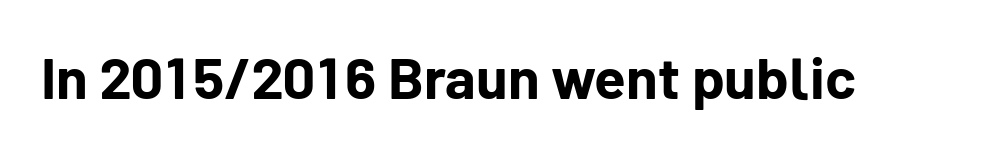
{"serif": "no", "italic": "no", "bold": "yes", "weight": "bold", "width": "normal", "stroke_contrast": "low", "x_height": "medium", "monospaced": "no", "underline": "no", "letter_spacing": "normal", "letter_spacing_em": 0.0, "glyph_px": 58}
